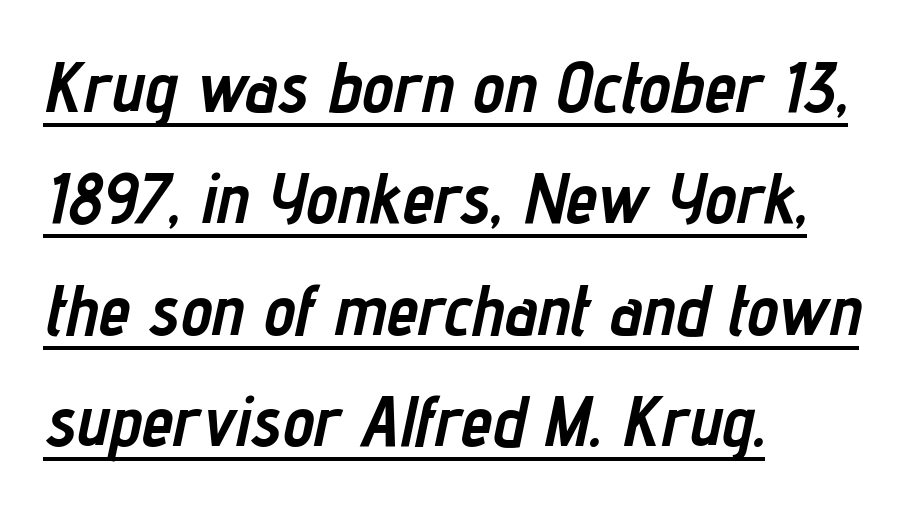
The image shows 71 px semibold, condensed type, italic (leaning right); set left-aligned, normal line spacing (1.57x), normal letter spacing, underlined; low stroke contrast and a medium x-height.
